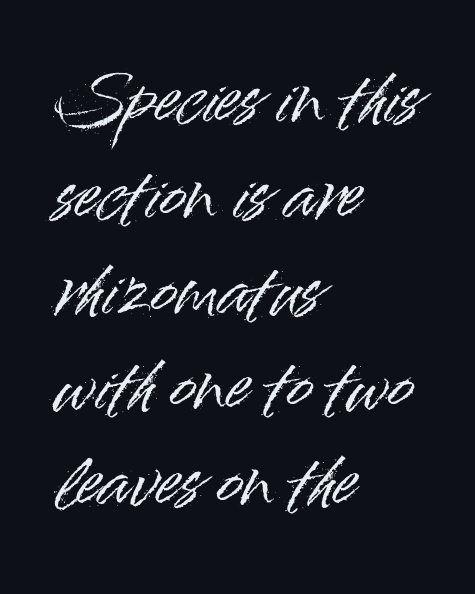
Think of a printed novel: that variable character pitch is what you see here. The leading is moderate, giving the passage an even texture. In CSS terms this would be text-align: left. Each word holds together tightly as a unit, with standard inter-letter gaps. Type style note: lacks serifs.
